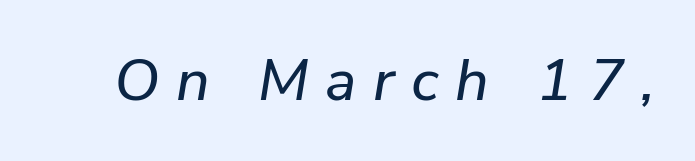
The lettering tilts uniformly, giving the passage an italic look. Compared with typical body copy, the letter spacing here is much looser. Clear beneath every line of the passage. The passage shown is typed in a proportional face where columns would drift.
